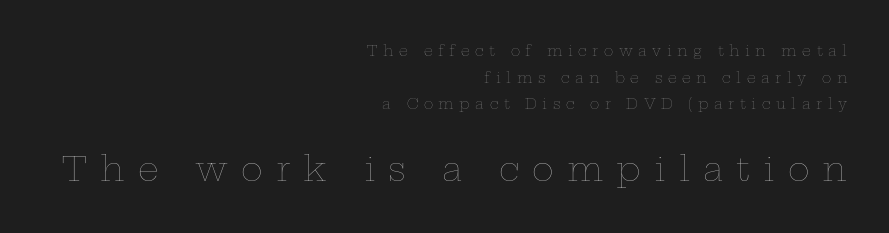
You could fit nearly another row in the gap between these rows. Caption: face not bold, strokes unweighted. Character widths vary here, with narrow letters taking less room than wide ones. Characters remain perfectly vertical along every line. The block sitting lower on the canvas is the one with enlarged characters. Compared with a flush-left layout, this one pins lines to the opposite, right side.
